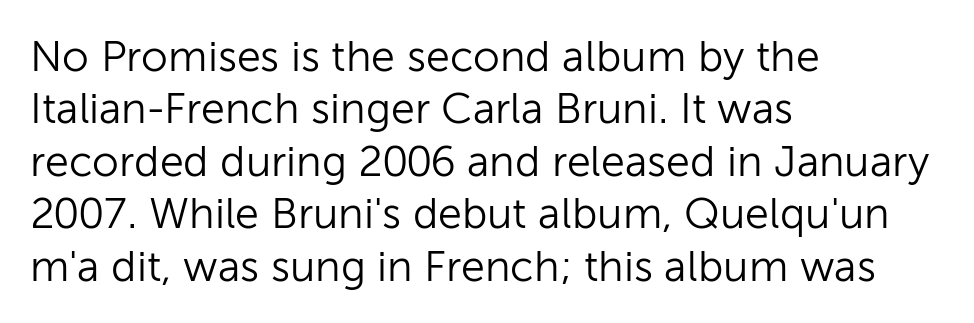
The image shows 43 px light sans-serif type, upright; set left-aligned, line spacing 1.22x, normal letter spacing, not underlined; low stroke contrast and a medium x-height.
